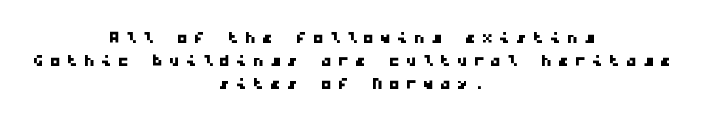
Compared with a flush-left layout, this one balances lines on the center instead. The vertical gap from one line to the next is small. The gaps between neighbouring characters are conspicuously large. Plain, unruled lines of type.
